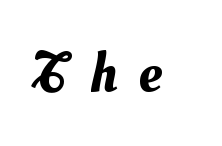
Proportional: the letters do not fall into vertical columns. Does extra space separate the letters? Yes, quite a lot of it. The glyphs are unaccompanied by any horizontal stroke below them.
